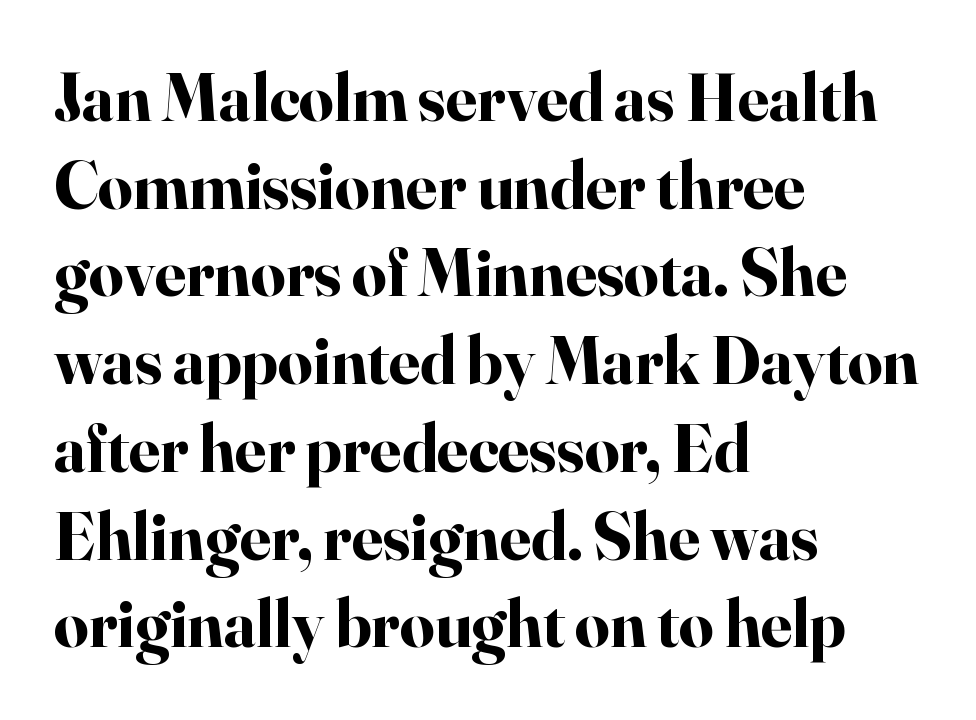
Nobody drew a line under any word here. Pretty heavy lettering here — definitely bold. Nope, not italic — everything's standing straight. A typesetter would label this face a serif. In terms of leading, this rendering sits right in the middle.
